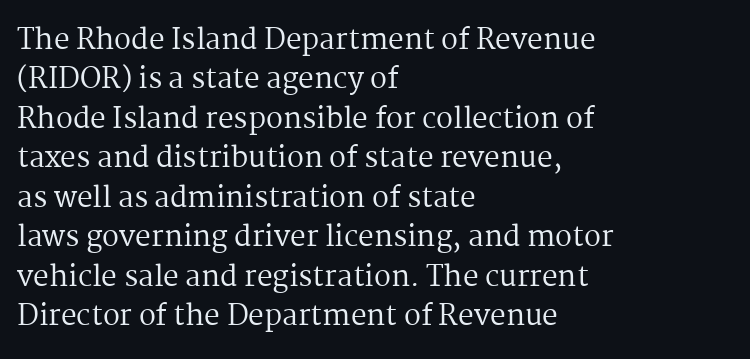
Italic? Not at all — the glyphs are vertical. The strokes are not fattened; the text isn't bold. Typeset ragged right — the left edge is the straight one. The horizontal fit of the characters is conventional and even. Letters rest on an invisible, unmarked baseline.
